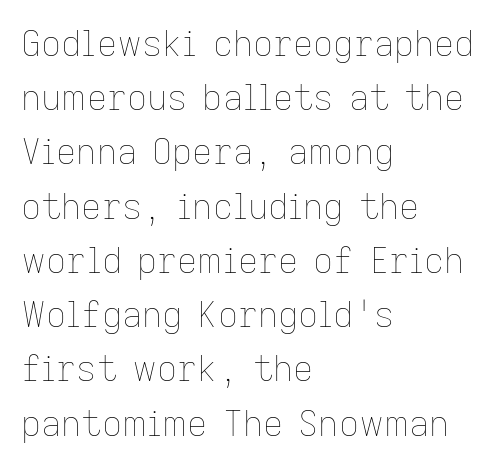
{"italic": "no", "bold": "no", "weight": "thin", "width": "normal", "stroke_contrast": "low", "x_height": "medium", "monospaced": "no", "underline": "no", "align": "left", "line_spacing": "normal", "line_spacing_ratio": 1.55, "letter_spacing": "normal", "letter_spacing_em": 0.0, "glyph_px": 35}
